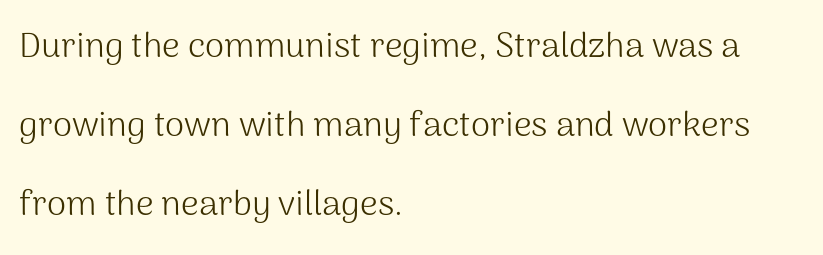
Q: Is the text bold? A: No.
Q: Is the text italic (slanted)? A: No, it is upright.
Q: Is the typeface a serif or a sans-serif typeface? A: Sans-serif.
Q: Is the text underlined? A: No.
Q: How is the paragraph aligned? A: Left-aligned.
Q: Is the spacing between letters normal or unusually wide? A: Normal.
Q: Is the spacing between lines tight, normal or loose? A: Loose.
Q: Width (condensed, normal, or wide)? A: Normal.
Q: Stroke contrast? A: Medium.
Q: x-height? A: Medium.
Q: Monospaced? A: No.
